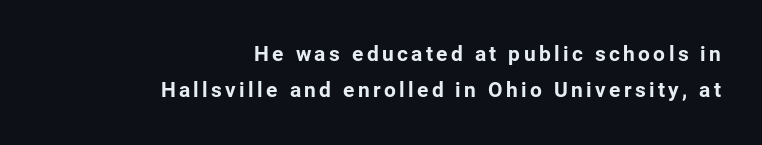
The words here are not underlined. Italic? Not at all — the glyphs are vertical. Weight check: bold — yes, fully. Casual observation: everything's shoved over to the right.
